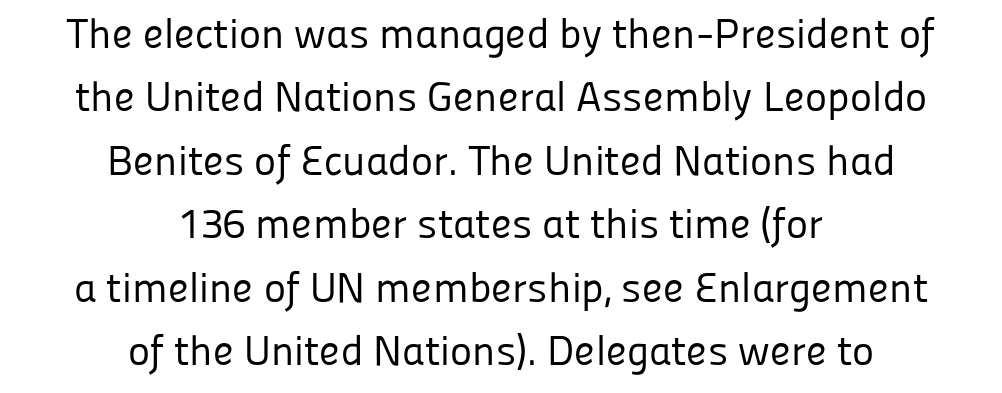
Tracking value appears to be zero — textbook default spacing. Are there feet on the stems? There aren't — it's a sans. Compared with typical paragraphs, the rows here are spaced about the same. No chunkiness to these letters — they're not bold. Alignment: centered.
